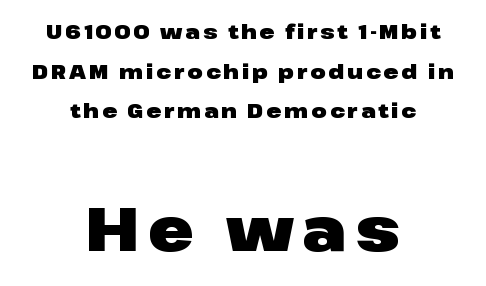
The image shows 61 px heavy, wide sans-serif type, upright; set centered, loose line spacing (1.98x), not underlined; the second (bottom) block is 3.05x larger; low stroke contrast and a medium x-height.
